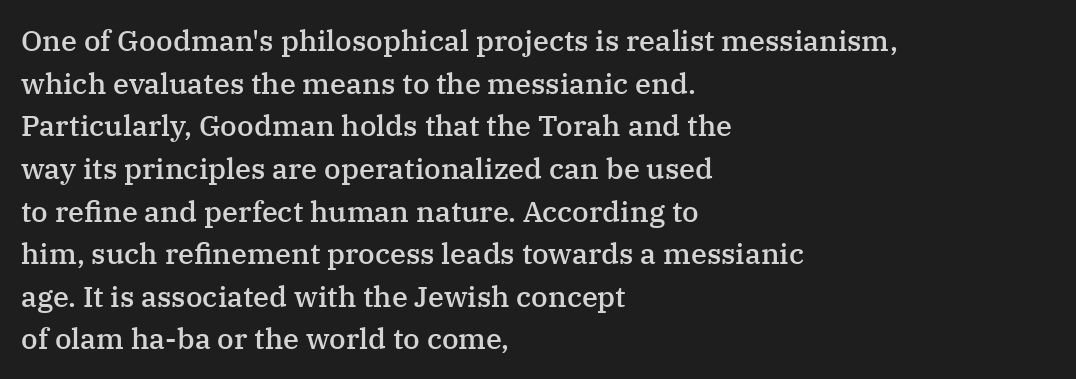
{"serif": "yes", "italic": "no", "bold": "semi", "weight": "semibold", "width": "normal", "stroke_contrast": "medium", "x_height": "medium", "monospaced": "no", "underline": "no", "align": "left", "line_spacing": "normal", "line_spacing_ratio": 1.47, "letter_spacing": "normal", "letter_spacing_em": 0.0, "glyph_px": 29}
